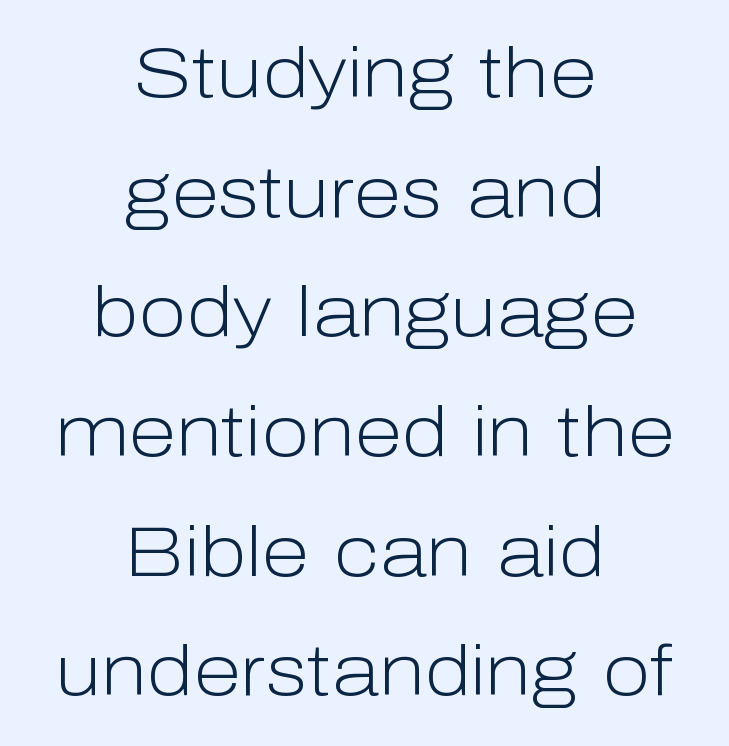
{"serif": "no", "italic": "no", "bold": "no", "weight": "light", "width": "normal", "stroke_contrast": "low", "x_height": "medium", "monospaced": "no", "underline": "no", "align": "center", "line_spacing_ratio": 1.71, "letter_spacing": "normal", "letter_spacing_em": 0.0, "glyph_px": 70}
